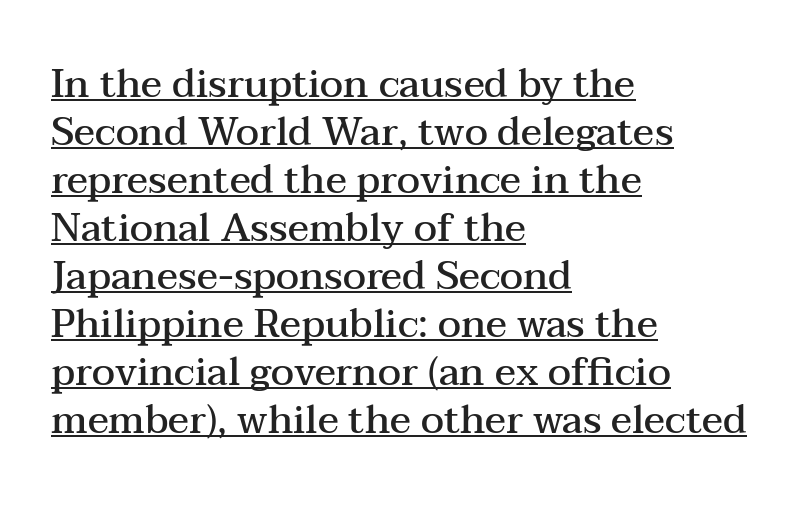
Q: Is the text bold? A: Semi-bold.
Q: Is the text italic (slanted)? A: No, it is upright.
Q: Is the typeface a serif or a sans-serif typeface? A: Serif.
Q: Is the text underlined? A: Yes.
Q: How is the paragraph aligned? A: Left-aligned.
Q: Is the spacing between letters normal or unusually wide? A: Normal.
Q: Width (condensed, normal, or wide)? A: Wide.
Q: Stroke contrast? A: Medium.
Q: x-height? A: Medium.
Q: Monospaced? A: No.
